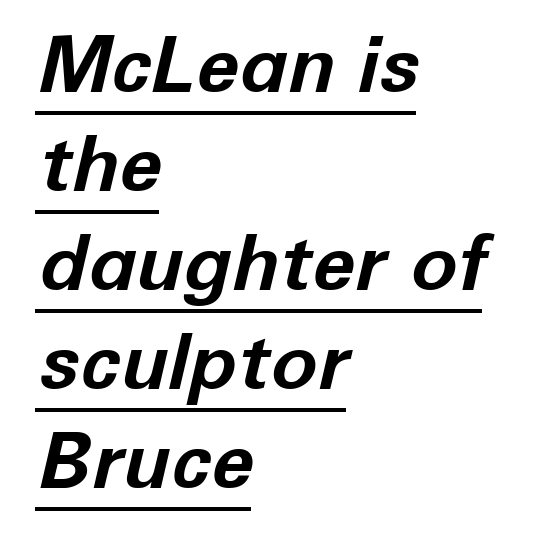
{"italic": "yes", "lean": "right", "slant_degrees": 12, "bold": "yes", "weight": "bold", "width": "normal", "stroke_contrast": "low", "x_height": "medium", "monospaced": "no", "underline": "yes", "align": "left", "line_spacing": "normal", "line_spacing_ratio": 1.27, "letter_spacing": "normal", "letter_spacing_em": 0.0, "glyph_px": 78}
